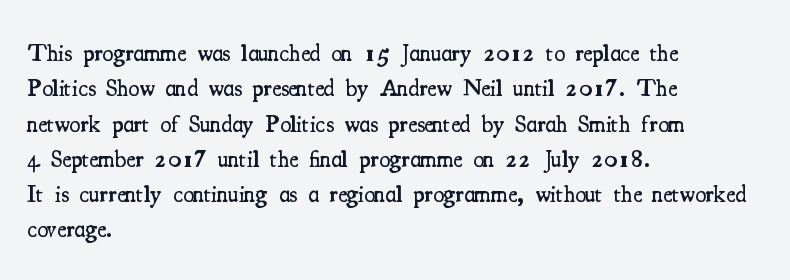
Q: Is the text bold? A: Semi-bold.
Q: Is the text italic (slanted)? A: No, it is upright.
Q: Is the text underlined? A: No.
Q: How is the paragraph aligned? A: Left-aligned.
Q: Is the spacing between letters normal or unusually wide? A: Normal.
Q: Is the spacing between lines tight, normal or loose? A: Normal.
